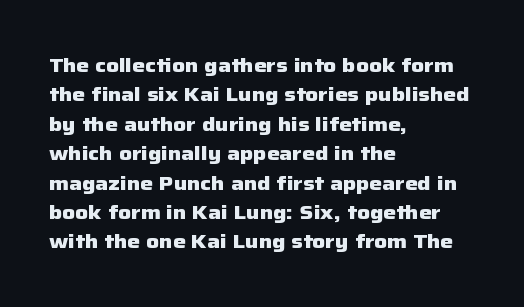
The image shows 20 px bold type, upright; set left-aligned, normal line spacing (1.47x), normal letter spacing, not underlined.
